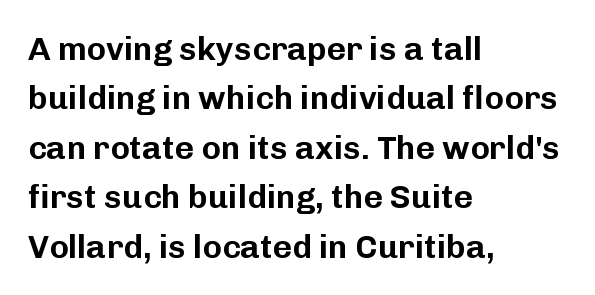
Q: Is the text italic (slanted)? A: No, it is upright.
Q: Is the typeface a serif or a sans-serif typeface? A: Sans-serif.
Q: Is the text underlined? A: No.
Q: How is the paragraph aligned? A: Left-aligned.
Q: Is the spacing between letters normal or unusually wide? A: Normal.
Q: Is the spacing between lines tight, normal or loose? A: Normal.
Q: Width (condensed, normal, or wide)? A: Normal.
Q: Stroke contrast? A: Low.
Q: x-height? A: Medium.
Q: Monospaced? A: No.
